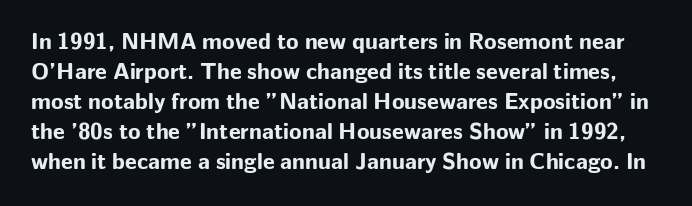
{"italic": "no", "bold": "yes", "underline": "no", "line_spacing": "normal", "line_spacing_ratio": 1.3, "letter_spacing": "normal", "letter_spacing_em": 0.0, "glyph_px": 23}
